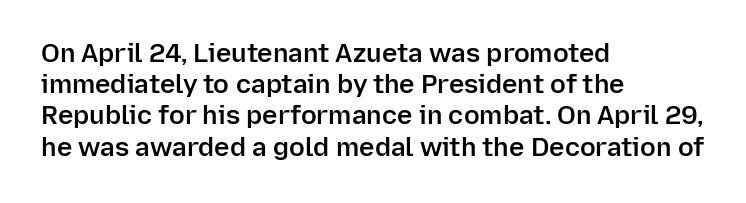
The image shows 26 px text type, upright; set left-aligned, line spacing 1.2x, normal letter spacing, not underlined.
